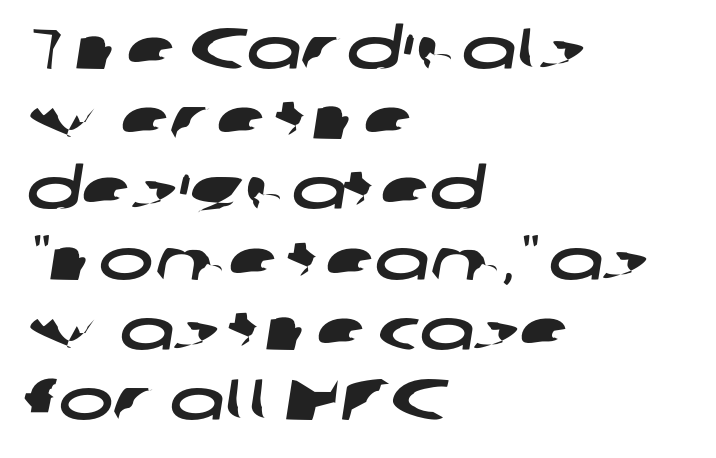
{"serif": "no", "width": "wide", "stroke_contrast": "low", "x_height": "medium", "monospaced": "no", "underline": "no", "align": "left", "line_spacing_ratio": 1.21, "letter_spacing": "normal", "letter_spacing_em": 0.0, "glyph_px": 58}
